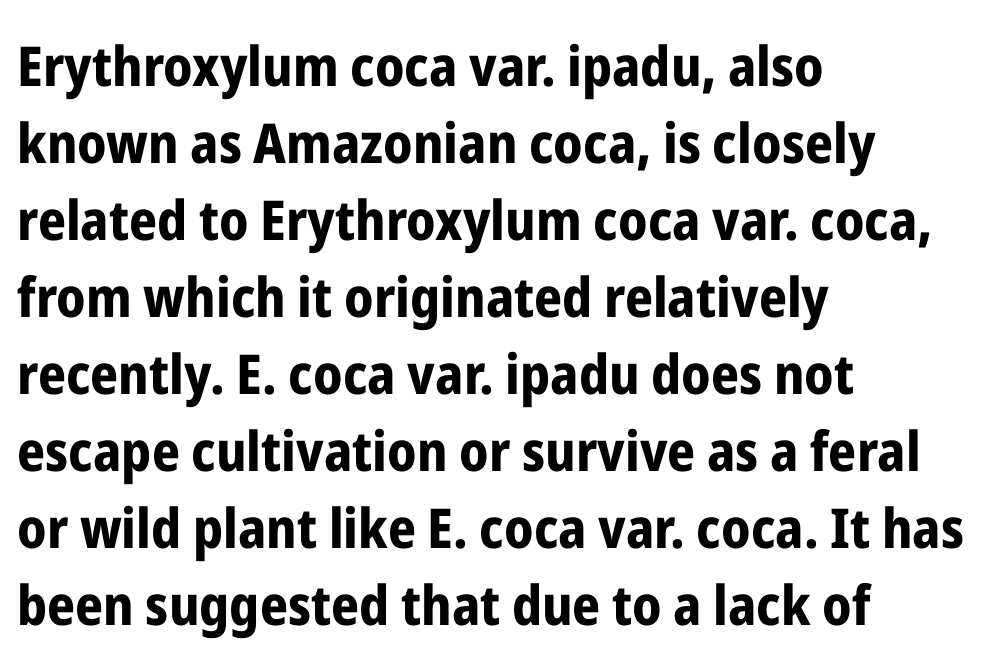
{"serif": "no", "italic": "no", "bold": "yes", "weight": "bold", "width": "condensed", "stroke_contrast": "low", "x_height": "medium", "monospaced": "no", "underline": "no", "align": "left", "line_spacing": "normal", "line_spacing_ratio": 1.4, "letter_spacing": "normal", "letter_spacing_em": 0.0, "glyph_px": 55}
